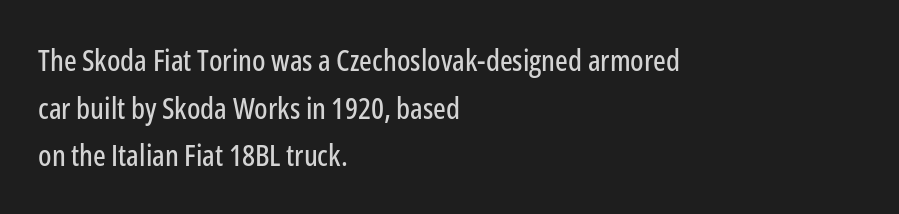
Q: Is the text italic (slanted)? A: No, it is upright.
Q: Is the typeface a serif or a sans-serif typeface? A: Sans-serif.
Q: Is the text underlined? A: No.
Q: How is the paragraph aligned? A: Left-aligned.
Q: Is the spacing between letters normal or unusually wide? A: Normal.
Q: Is the spacing between lines tight, normal or loose? A: Normal.
Q: Width (condensed, normal, or wide)? A: Condensed.
Q: Stroke contrast? A: Low.
Q: x-height? A: Medium.
Q: Monospaced? A: No.
